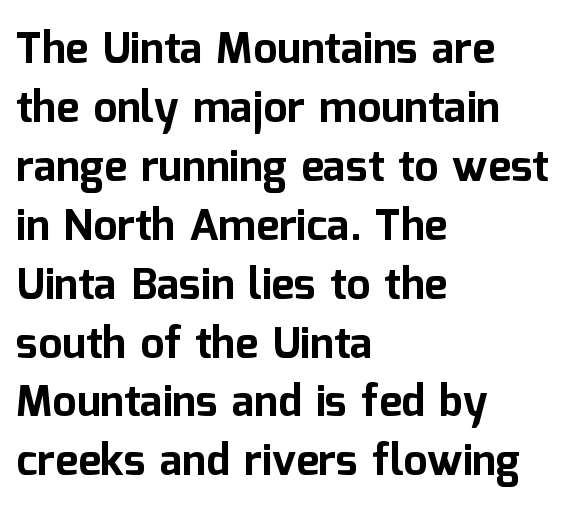
In terms of posture, this sample is upright. Check under the words: just untouched page. Check where the strokes stop: nothing finishes them off — pure sans. Compared with typical paragraphs, the rows here are spaced about the same. Caption: multi-line text, flush left, ragged right. The face used here is rendered with its standard letterfit.
